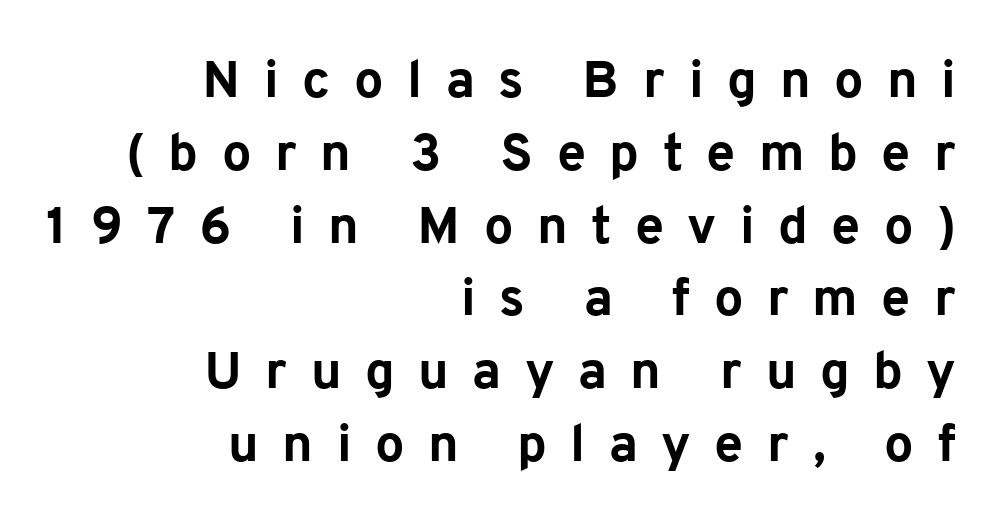
{"serif": "no", "italic": "no", "bold": "yes", "weight": "bold", "width": "normal", "stroke_contrast": "low", "x_height": "medium", "monospaced": "no", "underline": "no", "align": "right", "line_spacing": "normal", "line_spacing_ratio": 1.4, "letter_spacing": "wide", "letter_spacing_em": 0.45, "glyph_px": 52}
